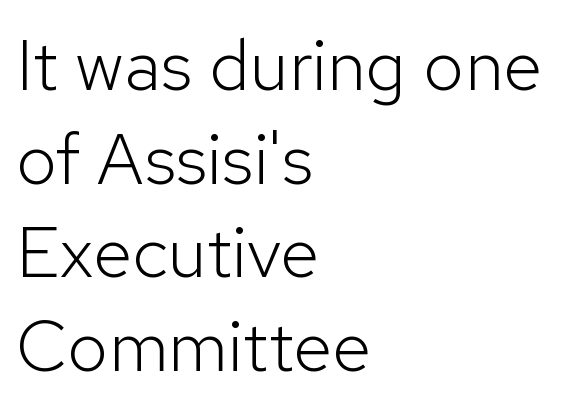
Q: Is the text bold? A: No.
Q: Is the text italic (slanted)? A: No, it is upright.
Q: Is the typeface a serif or a sans-serif typeface? A: Sans-serif.
Q: Is the text underlined? A: No.
Q: How is the paragraph aligned? A: Left-aligned.
Q: Is the spacing between letters normal or unusually wide? A: Normal.
Q: Is the spacing between lines tight, normal or loose? A: Normal.
Q: Width (condensed, normal, or wide)? A: Normal.
Q: Stroke contrast? A: Low.
Q: x-height? A: Medium.
Q: Monospaced? A: No.
